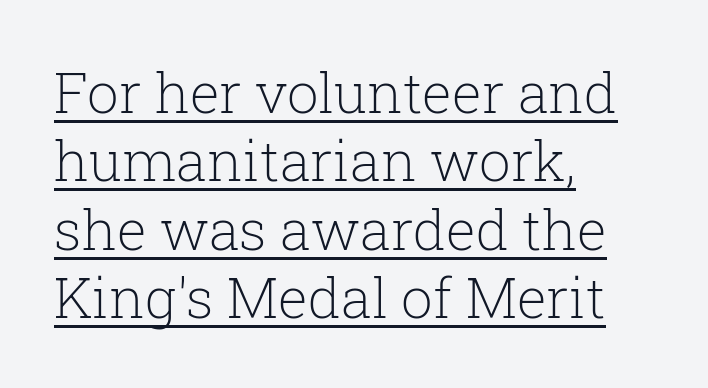
Q: Is the text bold? A: No.
Q: Is the text italic (slanted)? A: No, it is upright.
Q: Is the typeface a serif or a sans-serif typeface? A: Serif.
Q: Is the text underlined? A: Yes.
Q: How is the paragraph aligned? A: Left-aligned.
Q: Is the spacing between letters normal or unusually wide? A: Normal.
Q: Width (condensed, normal, or wide)? A: Normal.
Q: Stroke contrast? A: Low.
Q: x-height? A: Medium.
Q: Monospaced? A: No.
